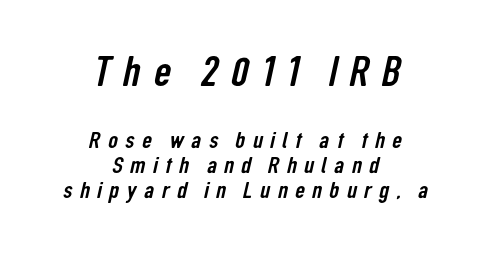
Q: Is the typeface a serif or a sans-serif typeface? A: Sans-serif.
Q: Is the text underlined? A: No.
Q: How is the paragraph aligned? A: Centered.
Q: Is the spacing between letters normal or unusually wide? A: Unusually wide.
Q: Is the spacing between lines tight, normal or loose? A: Tight.
Q: Which block of text is set in a larger size, the first (top) or the second (bottom)? A: The first (top) one.
Q: Width (condensed, normal, or wide)? A: Condensed.
Q: Stroke contrast? A: Low.
Q: x-height? A: Medium.
Q: Monospaced? A: No.
